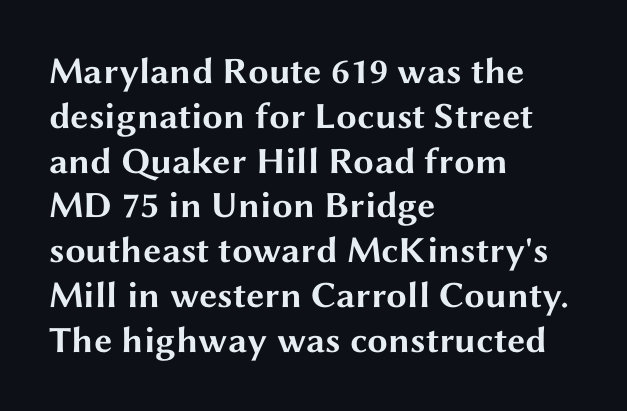
{"serif": "no", "italic": "no", "bold": "yes", "weight": "bold", "width": "wide", "stroke_contrast": "medium", "x_height": "medium", "monospaced": "no", "underline": "no", "align": "left", "line_spacing_ratio": 1.21, "letter_spacing": "normal", "letter_spacing_em": 0.0, "glyph_px": 37}
